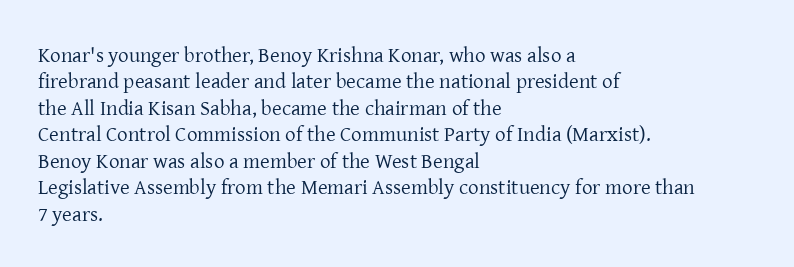
The rendering uses a moderate line-height, typical for paragraphs. Only glyphs here, with clear space below each row. The passage is arranged the way most books set body copy — flush left. Spacing between characters is what you'd get straight out of the box.
